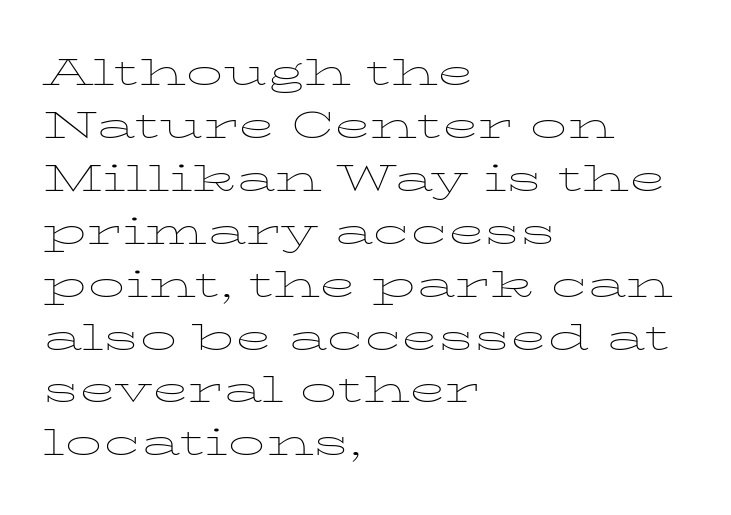
Q: Is the text bold? A: No.
Q: Is the text italic (slanted)? A: No, it is upright.
Q: Is the typeface a serif or a sans-serif typeface? A: Serif.
Q: Is the text underlined? A: No.
Q: How is the paragraph aligned? A: Left-aligned.
Q: Is the spacing between letters normal or unusually wide? A: Normal.
Q: Is the spacing between lines tight, normal or loose? A: Normal.
Q: Width (condensed, normal, or wide)? A: Wide.
Q: Stroke contrast? A: Low.
Q: x-height? A: Medium.
Q: Monospaced? A: No.
